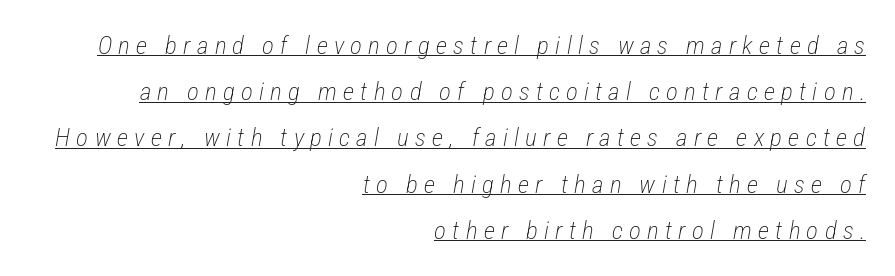
A student would call this right alignment; a typographer would say flush right, rag left. It's the slanting kind of type. The specimen includes a rule beneath the text block's lines. The line texture is sparse and dotted thanks to wide tracking. This is not heavy type; no bold has been used.
